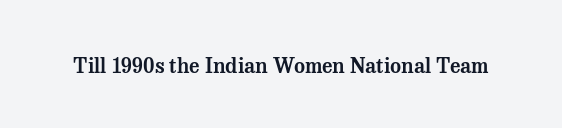
The image shows 21 px text type, upright; set normal letter spacing, not underlined.
